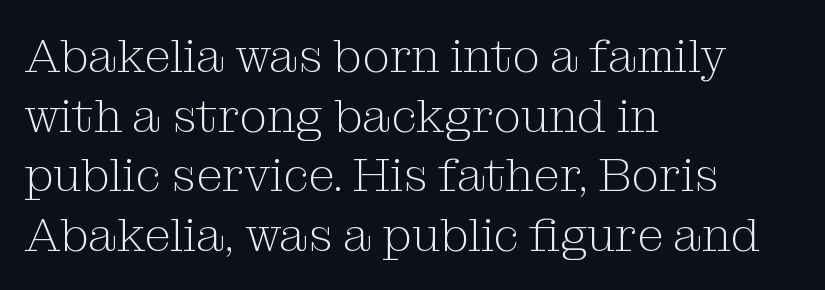
{"serif": "yes", "italic": "no", "bold": "no", "weight": "light", "width": "normal", "stroke_contrast": "medium", "x_height": "medium", "monospaced": "no", "underline": "no", "align": "left", "line_spacing_ratio": 1.24, "letter_spacing": "normal", "letter_spacing_em": 0.0, "glyph_px": 48}
